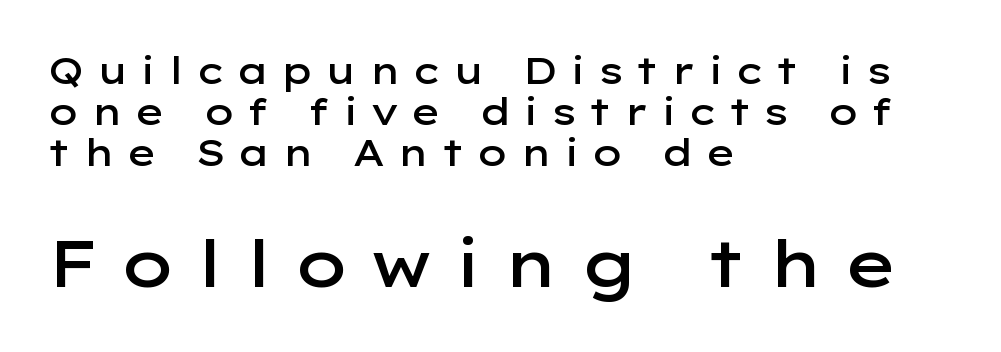
{"serif": "no", "italic": "no", "bold": "semi", "weight": "semibold", "width": "wide", "stroke_contrast": "low", "x_height": "medium", "monospaced": "no", "underline": "no", "align": "left", "line_spacing": "tight", "line_spacing_ratio": 1.11, "letter_spacing": "wide", "letter_spacing_em": 0.29, "larger_block": "second", "size_ratio": 1.76, "glyph_px": 65}
